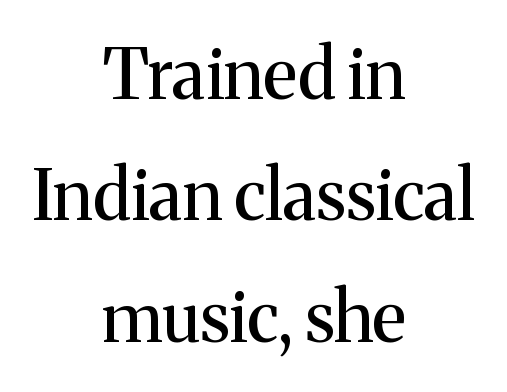
{"serif": "yes", "italic": "no", "width": "normal", "stroke_contrast": "medium", "x_height": "medium", "monospaced": "no", "underline": "no", "align": "center", "line_spacing_ratio": 1.76, "letter_spacing": "normal", "letter_spacing_em": 0.0, "glyph_px": 69}
